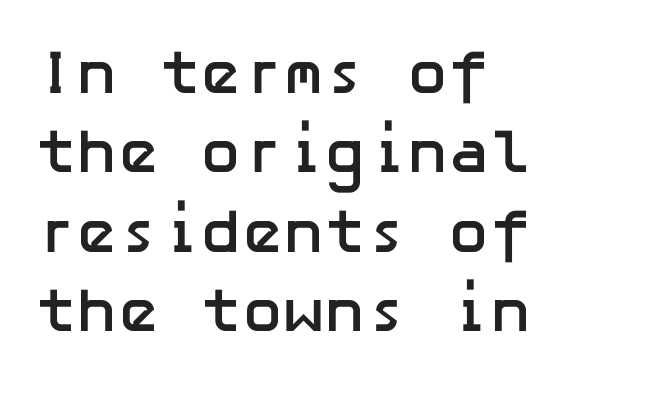
Q: Is the text bold? A: Yes.
Q: Is the text italic (slanted)? A: No, it is upright.
Q: Is the typeface a serif or a sans-serif typeface? A: Sans-serif.
Q: Is the text underlined? A: No.
Q: How is the paragraph aligned? A: Left-aligned.
Q: Is the spacing between letters normal or unusually wide? A: Normal.
Q: Is the spacing between lines tight, normal or loose? A: Normal.
Q: Width (condensed, normal, or wide)? A: Normal.
Q: Stroke contrast? A: Low.
Q: x-height? A: Medium.
